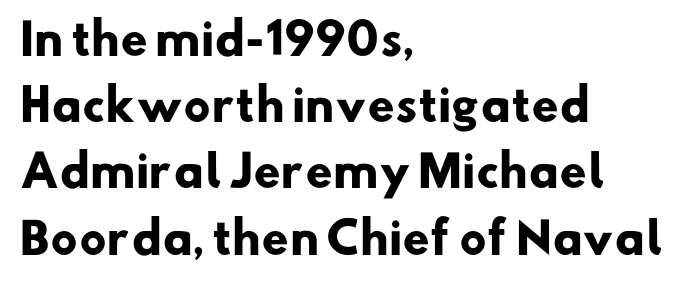
{"serif": "no", "bold": "yes", "weight": "heavy", "width": "normal", "stroke_contrast": "low", "x_height": "small", "monospaced": "no", "underline": "no", "align": "left", "line_spacing": "normal", "line_spacing_ratio": 1.54, "letter_spacing": "normal", "letter_spacing_em": 0.0, "glyph_px": 43}
